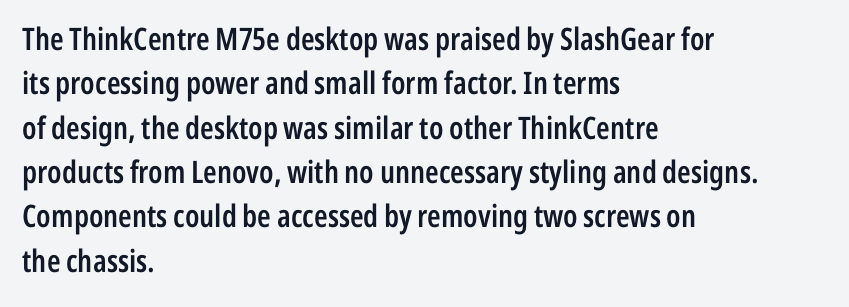
The specimen reads as upright at a glance. Stems and bowls a touch heavier than normal — semibold. Note: no serifs on the glyphs. Each new line begins a customary step beneath the previous one. The letterforms sit shoulder to shoulder at normal distance. Is this a fixed-width face? No — the glyphs have proportional, varying widths.
